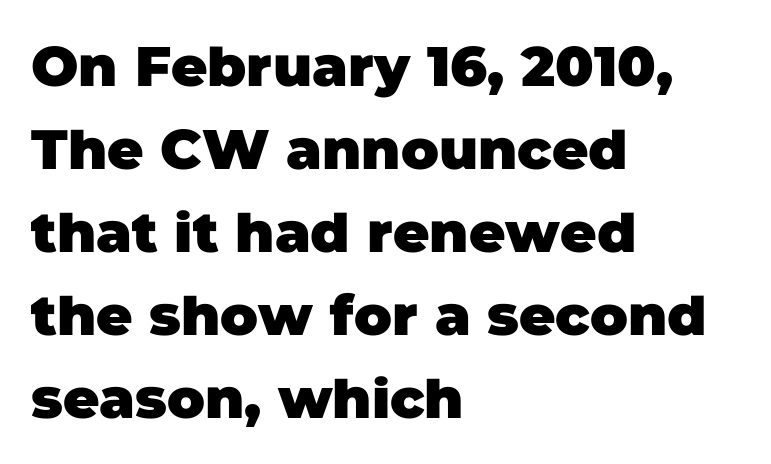
The paragraph shown leans on its left margin. Does extra space separate the letters? No, they use regular spacing. The specimen omits any rule beneath the text block's lines. This rendering employs a face without finishing strokes, i.e., a sans-serif.
